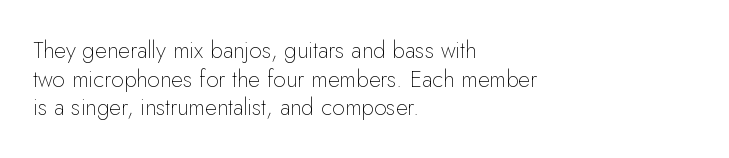
{"italic": "no", "bold": "no", "underline": "no", "align": "left", "line_spacing_ratio": 1.24, "letter_spacing": "normal", "letter_spacing_em": 0.0, "glyph_px": 23}
